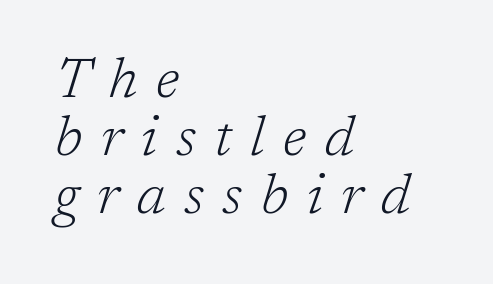
Only glyphs here, with clear space below each row. This sample uses a serif face. The block of text is dense from top to bottom, with scant space between rows. Inter-character spacing is expanded well beyond the font's built-in metrics.
